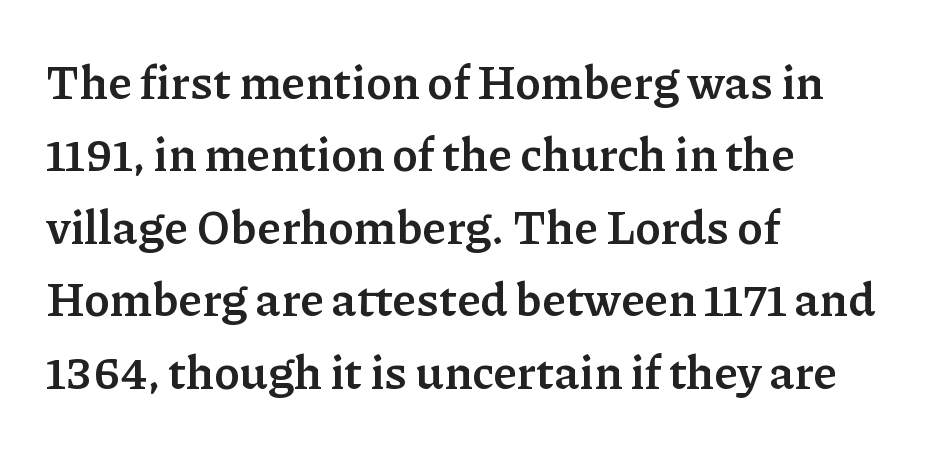
Q: Is the text bold? A: Yes.
Q: Is the text italic (slanted)? A: No, it is upright.
Q: Is the typeface a serif or a sans-serif typeface? A: Serif.
Q: Is the text underlined? A: No.
Q: How is the paragraph aligned? A: Left-aligned.
Q: Is the spacing between letters normal or unusually wide? A: Normal.
Q: Is the spacing between lines tight, normal or loose? A: Normal.
Q: Width (condensed, normal, or wide)? A: Normal.
Q: Stroke contrast? A: Low.
Q: x-height? A: Medium.
Q: Monospaced? A: No.
